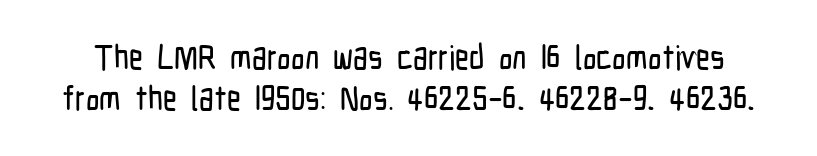
Q: Is the text italic (slanted)? A: No, it is upright.
Q: Is the typeface a serif or a sans-serif typeface? A: Sans-serif.
Q: Is the text underlined? A: No.
Q: Is the spacing between letters normal or unusually wide? A: Normal.
Q: Width (condensed, normal, or wide)? A: Condensed.
Q: Stroke contrast? A: Low.
Q: x-height? A: Medium.
Q: Monospaced? A: No.
